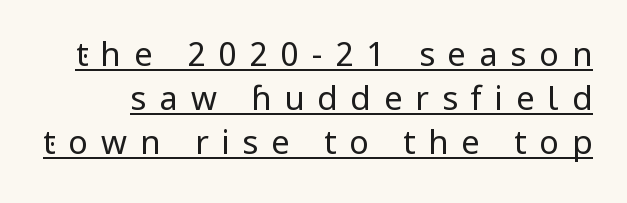
The font family rendered here belongs to the sans-serif group. This sample carries an underscore along the baseline area. Line spacing here is normal. The typography opts for an upright posture over an oblique one.
